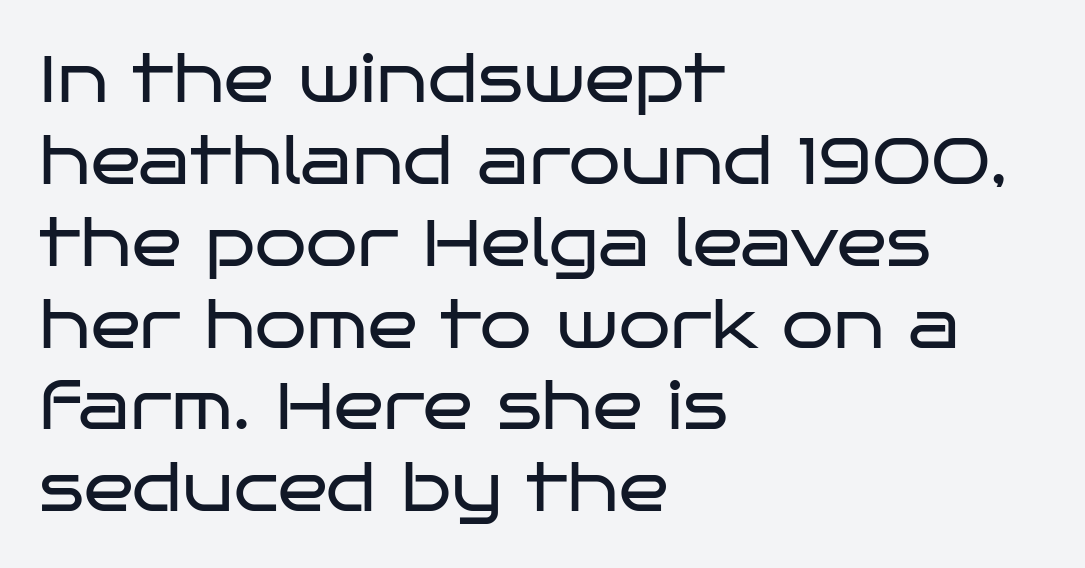
Is the type heavy? It reads as light-to-regular instead. The characters display no serif detailing; their extremities are plain. Between one letter and the next there's only the usual sliver of space. Check the space under the baseline: it is left empty. Spacing verdict: proportional, widths tailored to each character.
